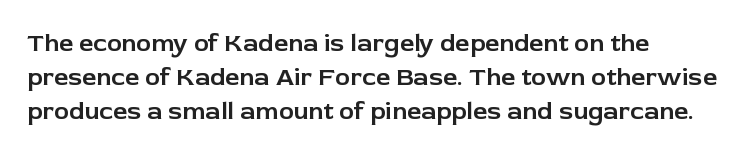
{"italic": "no", "underline": "no", "align": "left", "line_spacing": "normal", "line_spacing_ratio": 1.36, "letter_spacing": "normal", "letter_spacing_em": 0.0, "glyph_px": 25}
